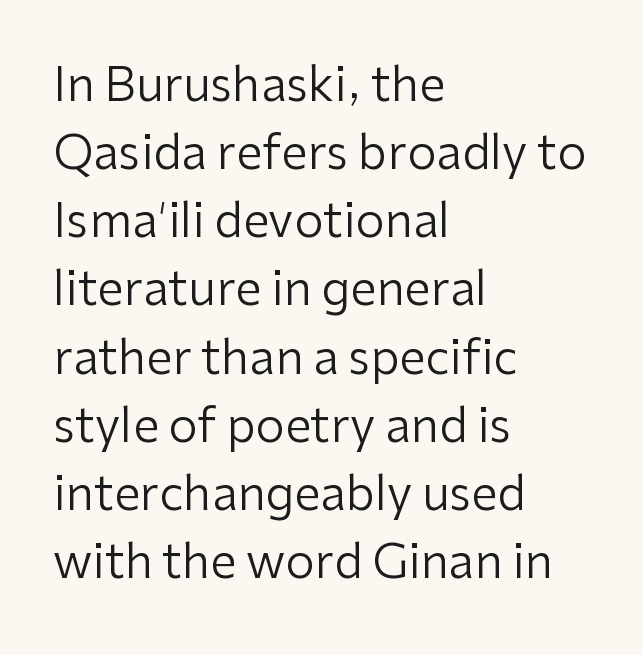
{"serif": "no", "italic": "no", "bold": "no", "weight": "regular", "width": "normal", "stroke_contrast": "low", "x_height": "medium", "monospaced": "no", "underline": "no", "align": "left", "line_spacing": "normal", "line_spacing_ratio": 1.45, "letter_spacing": "normal", "letter_spacing_em": 0.0, "glyph_px": 47}
